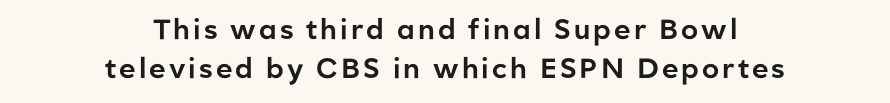
The image shows 28 px sans-serif type, upright; set centered, normal line spacing (1.4x), not underlined; low stroke contrast and a medium x-height.
